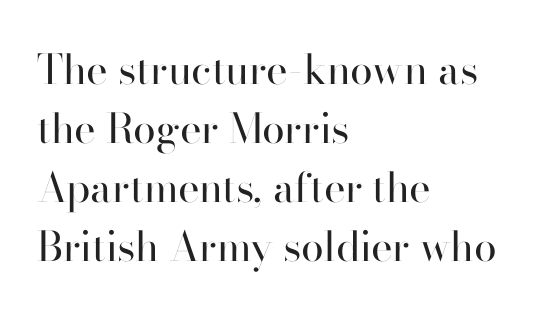
Q: Is the text bold? A: No.
Q: Is the text italic (slanted)? A: No, it is upright.
Q: Is the typeface a serif or a sans-serif typeface? A: Sans-serif.
Q: Is the text underlined? A: No.
Q: How is the paragraph aligned? A: Left-aligned.
Q: Is the spacing between letters normal or unusually wide? A: Normal.
Q: Is the spacing between lines tight, normal or loose? A: Normal.
Q: Width (condensed, normal, or wide)? A: Normal.
Q: Stroke contrast? A: High.
Q: x-height? A: Small.
Q: Monospaced? A: No.
